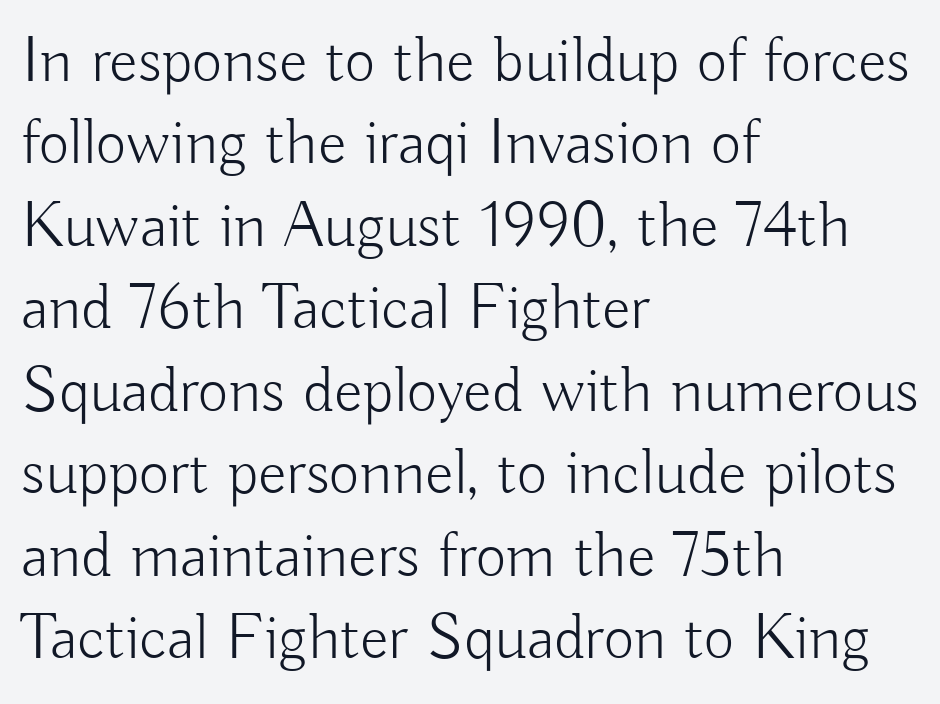
The image shows 66 px light sans-serif type, upright; set left-aligned, normal line spacing (1.25x), normal letter spacing, not underlined; low stroke contrast and a small x-height.
